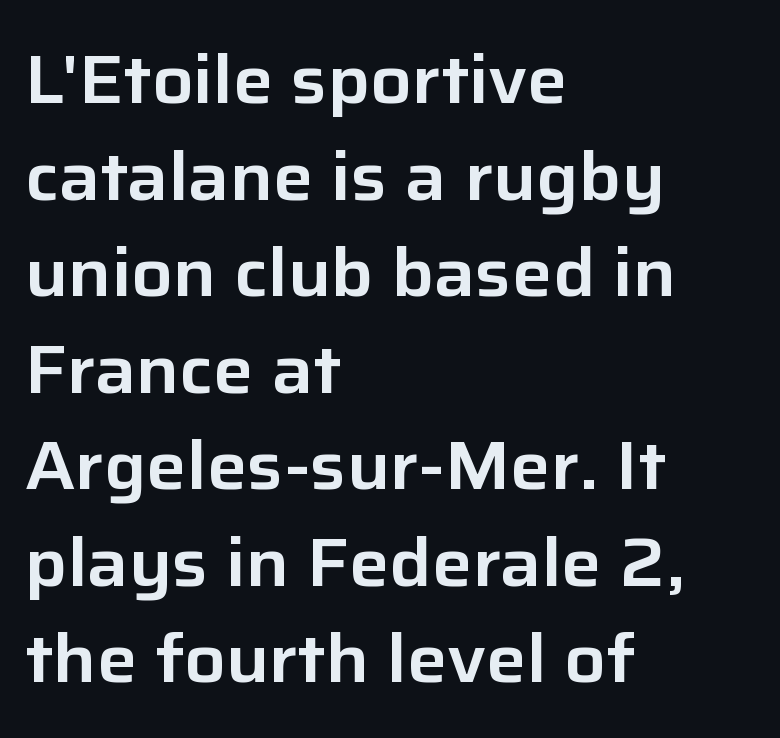
Decoration check: the copy has no underline. The rows are spaced the way most documents space them. Upright lettering throughout. These lines stack with their left ends in a neat column. Letterform terminals end flat and unadorned throughout the passage.
